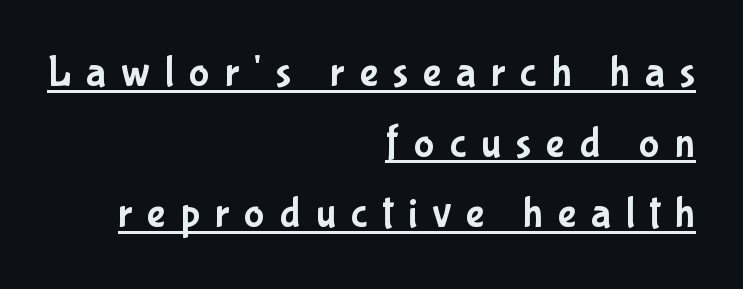
Proportional: the letters do not fall into vertical columns. The letters stand upright; this is a roman face. Horizontally, the lines are justified to the trailing edge only. This is underlined copy, the kind a proofreader might mark for attention.
